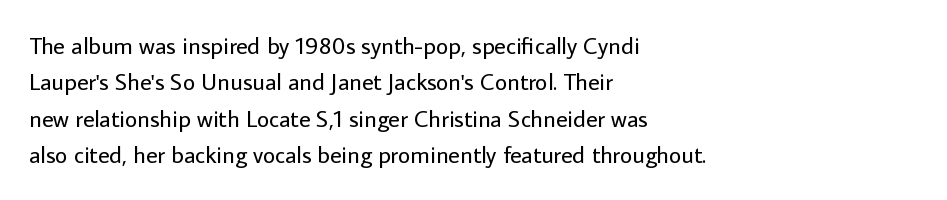
The foot of each line stays bare and open. These lines stack with their left ends in a neat column. Italic: no, the glyphs are upright roman. These lines sit exactly where default settings would place them.
